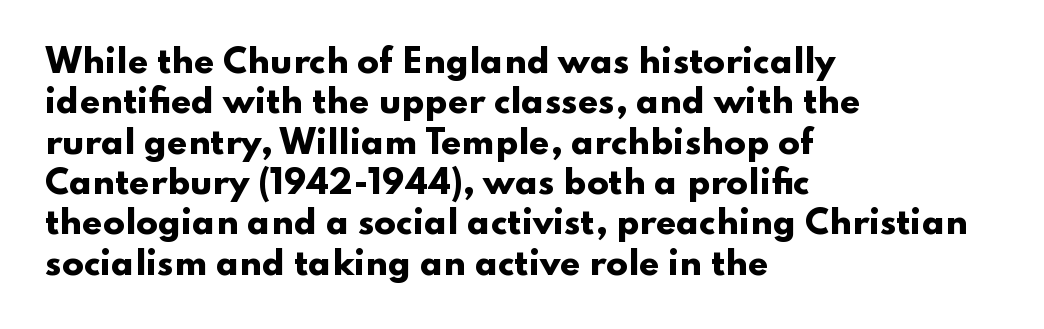
{"serif": "no", "italic": "no", "bold": "yes", "weight": "heavy", "width": "wide", "stroke_contrast": "low", "x_height": "small", "monospaced": "no", "underline": "no", "align": "left", "line_spacing": "normal", "line_spacing_ratio": 1.26, "letter_spacing": "normal", "letter_spacing_em": 0.0, "glyph_px": 32}
